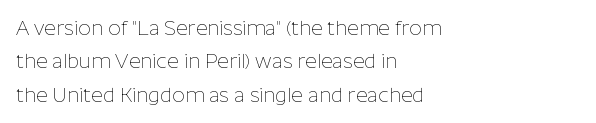
Is the block centered? No — it sits flush against the left margin. Is there any slant? The stems are plumb. Compared with typical body copy, the letter spacing here is the same. The face looks like a standard text weight, possibly lighter. Lines of text with bare space underneath. The block of text has a typical density, with ordinary space between rows.
